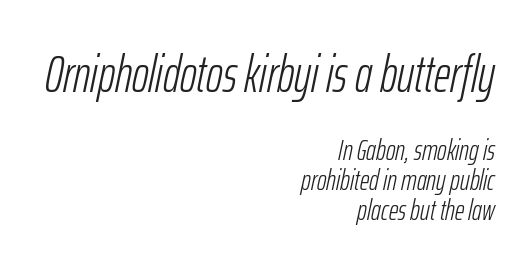
The image shows 51 px light, condensed type, italic (leaning right); set right-aligned, tight line spacing (1.03x), normal letter spacing, not underlined; the first (top) block is 1.76x larger; low stroke contrast and a medium x-height.
